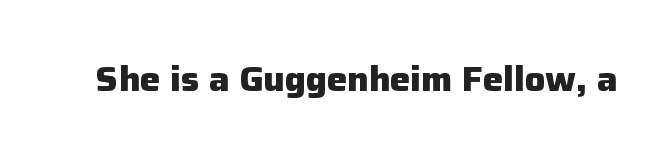
The type sits square on the baseline with zero lean. The face used here has the dense, thick strokes of a bold. Descenders hang freely into open space. The passage shown has conventional tracking throughout. The type family on display is of the sans-serif kind. Think of a printed novel: that variable character pitch is what you see here.
